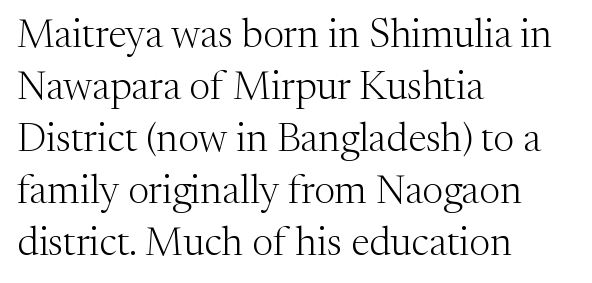
{"serif": "yes", "italic": "no", "bold": "no", "weight": "light", "width": "normal", "stroke_contrast": "medium", "x_height": "medium", "monospaced": "no", "underline": "no", "align": "left", "line_spacing": "normal", "line_spacing_ratio": 1.3, "letter_spacing": "normal", "letter_spacing_em": 0.0, "glyph_px": 40}
